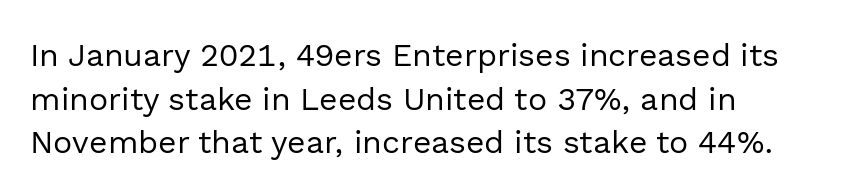
{"serif": "no", "italic": "no", "bold": "no", "weight": "regular", "width": "normal", "x_height": "medium", "monospaced": "no", "underline": "no", "align": "left", "line_spacing": "normal", "line_spacing_ratio": 1.36, "letter_spacing": "normal", "letter_spacing_em": 0.0, "glyph_px": 32}
